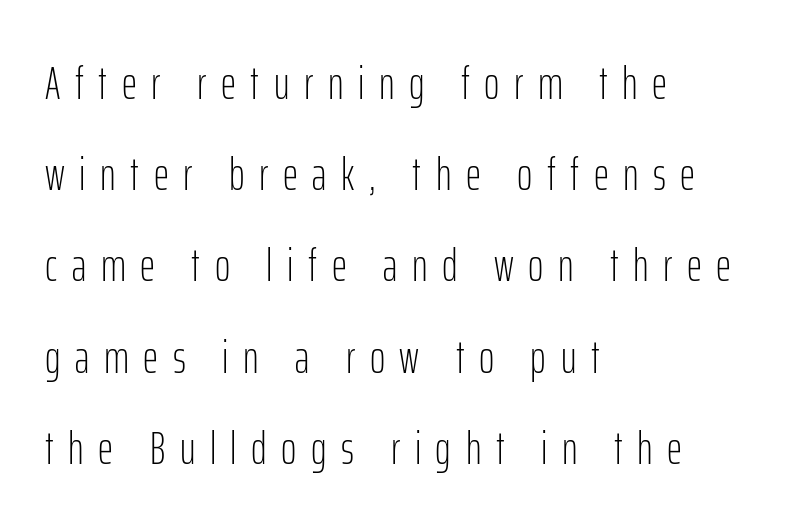
Q: Is the text bold? A: No.
Q: Is the text italic (slanted)? A: No, it is upright.
Q: Is the typeface a serif or a sans-serif typeface? A: Sans-serif.
Q: Is the text underlined? A: No.
Q: How is the paragraph aligned? A: Left-aligned.
Q: Is the spacing between letters normal or unusually wide? A: Unusually wide.
Q: Is the spacing between lines tight, normal or loose? A: Loose.
Q: Width (condensed, normal, or wide)? A: Condensed.
Q: Stroke contrast? A: Low.
Q: x-height? A: Medium.
Q: Monospaced? A: No.
